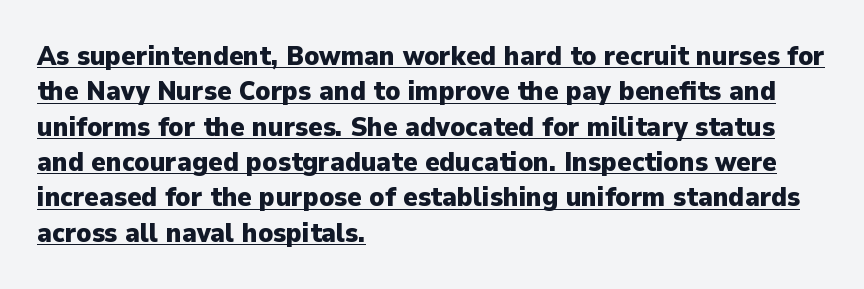
{"italic": "no", "bold": "yes", "underline": "yes", "align": "left", "line_spacing": "normal", "line_spacing_ratio": 1.31, "letter_spacing": "normal", "letter_spacing_em": 0.0, "glyph_px": 27}
